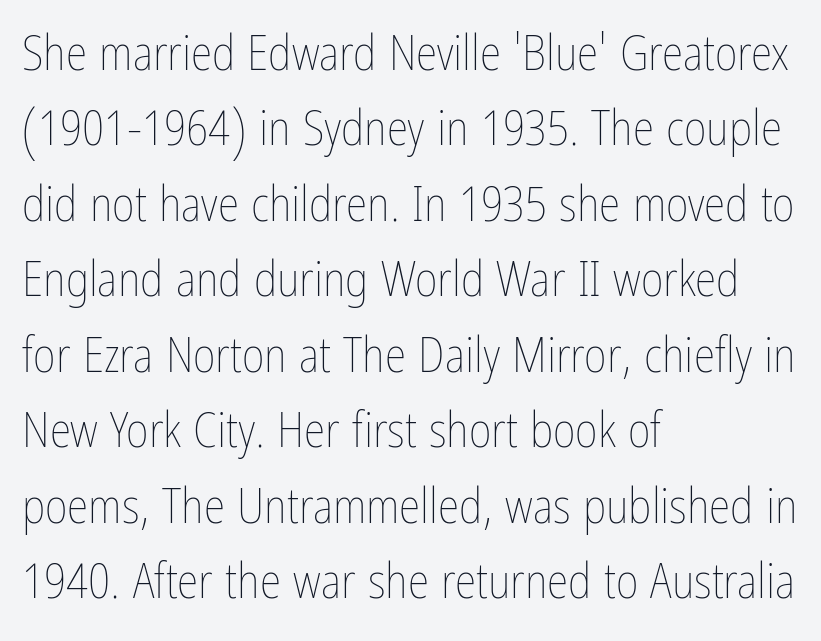
The image shows 49 px thin, condensed type, upright; set left-aligned, normal line spacing (1.54x), normal letter spacing, not underlined; low stroke contrast and a medium x-height.
